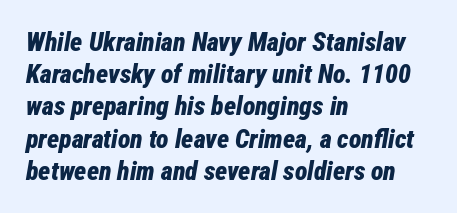
The image shows 26 px bold type, italic (leaning right); set left-aligned, line spacing 1.24x, normal letter spacing, not underlined.
